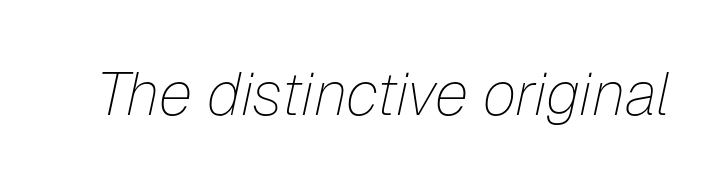
The image shows 61 px thin type, italic (leaning right); set normal letter spacing, not underlined; low stroke contrast and a medium x-height.
